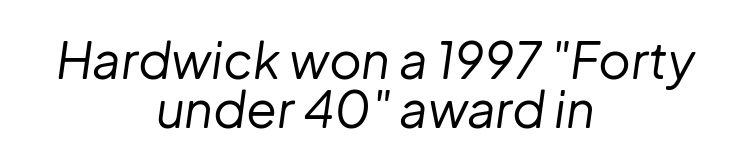
You could call the tracking neutral — neither tight nor loose. The space beneath each line is pristine and unruled. The weight would be labelled regular, book, light, or lighter still. Cramped leading. Characters are canted at an angle relative to the baseline's perpendicular. Teacher's note: observe the equal gaps on both sides — that is centered alignment.
